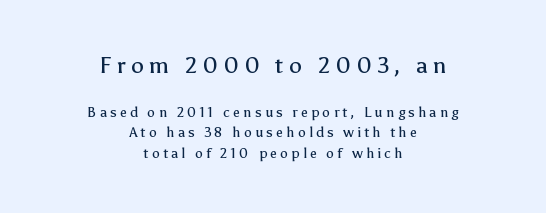
The space beneath each line is pristine and unruled. Style check: upright. The letterforms stand isolated, each surrounded by extra space. If you squint, the top block still reads clearly — it's the larger of the two. This is not heavy type; no bold has been used. Leading matches the norm, producing a regular column.
